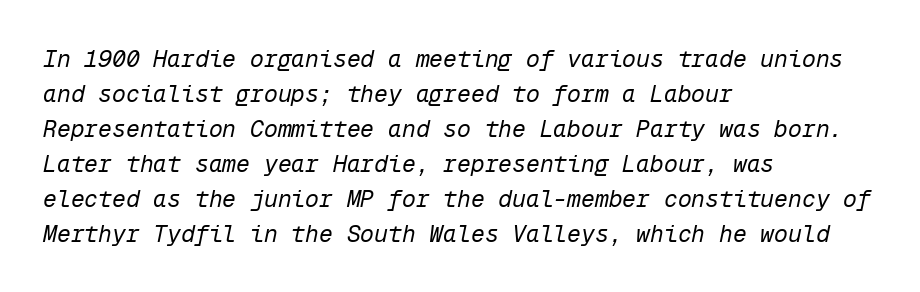
Q: Is the text bold? A: No.
Q: Is the text italic (slanted)? A: Yes, it leans right by about 12 degrees.
Q: Is the text underlined? A: No.
Q: How is the paragraph aligned? A: Left-aligned.
Q: Is the spacing between letters normal or unusually wide? A: Normal.
Q: Is the spacing between lines tight, normal or loose? A: Normal.
